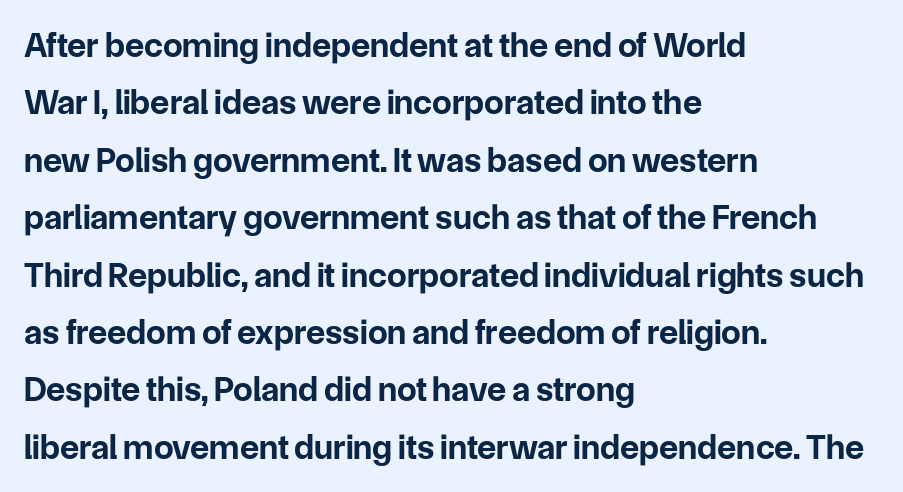
Q: Is the text bold? A: Yes.
Q: Is the text italic (slanted)? A: No, it is upright.
Q: Is the typeface a serif or a sans-serif typeface? A: Sans-serif.
Q: Is the text underlined? A: No.
Q: How is the paragraph aligned? A: Left-aligned.
Q: Is the spacing between letters normal or unusually wide? A: Normal.
Q: Is the spacing between lines tight, normal or loose? A: Normal.
Q: Width (condensed, normal, or wide)? A: Normal.
Q: Stroke contrast? A: Low.
Q: x-height? A: Medium.
Q: Monospaced? A: No.
